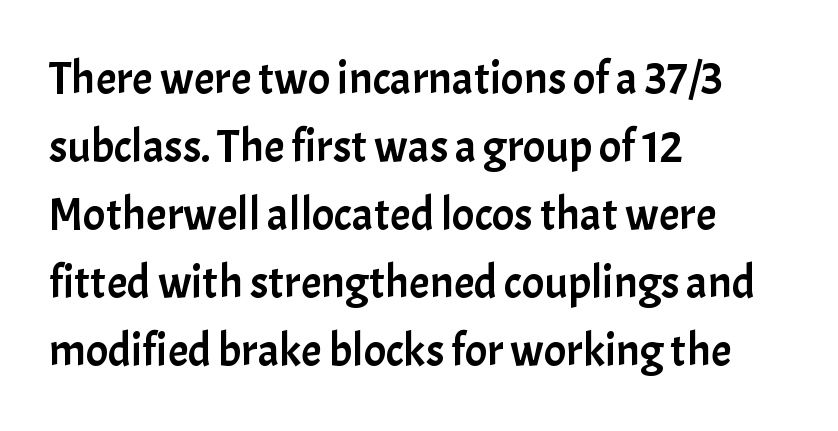
The image shows 46 px sans-serif type, upright; set left-aligned, normal line spacing (1.48x), normal letter spacing, not underlined; low stroke contrast and a medium x-height.
